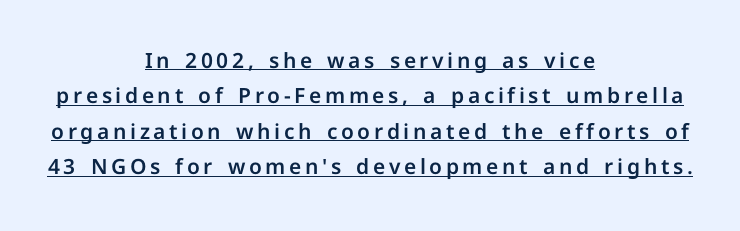
The image shows 21 px text type, upright; set centered, normal line spacing (1.69x), underlined.
